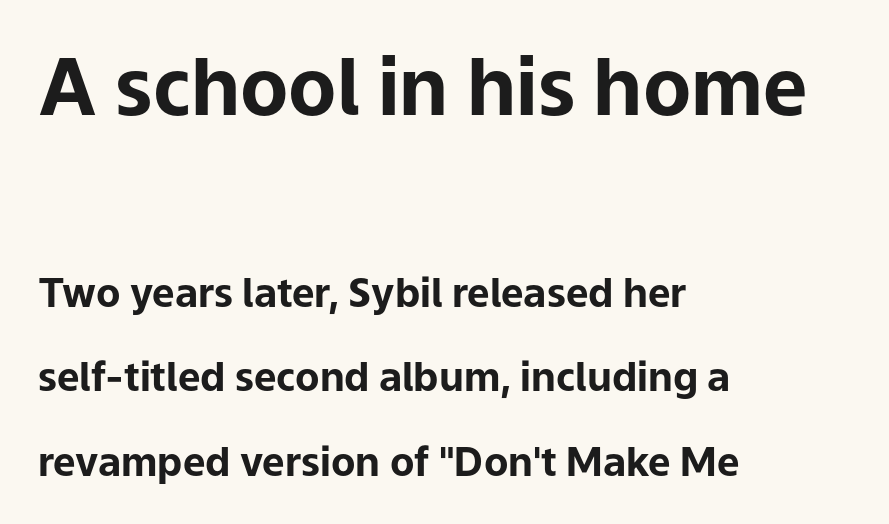
The image shows 79 px bold sans-serif type, upright; set left-aligned, loose line spacing (2.11x), normal letter spacing, not underlined; the first (top) block is 1.98x larger; low stroke contrast and a medium x-height.
